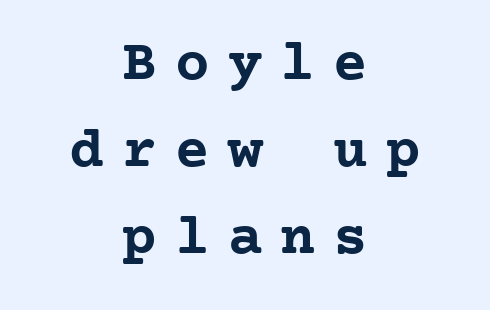
Q: Is the text bold? A: Yes.
Q: Is the text italic (slanted)? A: No, it is upright.
Q: Is the typeface a serif or a sans-serif typeface? A: Serif.
Q: Is the text underlined? A: No.
Q: How is the paragraph aligned? A: Centered.
Q: Is the spacing between letters normal or unusually wide? A: Unusually wide.
Q: Is the spacing between lines tight, normal or loose? A: Normal.
Q: Width (condensed, normal, or wide)? A: Normal.
Q: Stroke contrast? A: Low.
Q: x-height? A: Medium.
Q: Monospaced? A: Yes.
